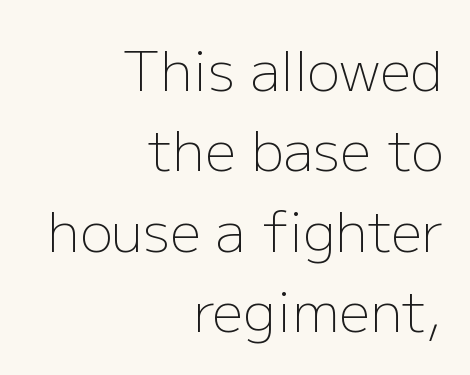
Q: Is the text bold? A: No.
Q: Is the text italic (slanted)? A: No, it is upright.
Q: Is the typeface a serif or a sans-serif typeface? A: Sans-serif.
Q: Is the text underlined? A: No.
Q: How is the paragraph aligned? A: Right-aligned.
Q: Is the spacing between letters normal or unusually wide? A: Normal.
Q: Is the spacing between lines tight, normal or loose? A: Normal.
Q: Width (condensed, normal, or wide)? A: Normal.
Q: Stroke contrast? A: Low.
Q: x-height? A: Medium.
Q: Monospaced? A: No.
